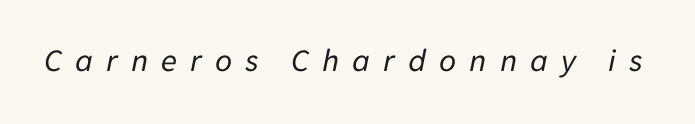
{"italic": "yes", "lean": "right", "slant_degrees": 11, "bold": "no", "weight": "regular", "width": "normal", "stroke_contrast": "low", "x_height": "medium", "monospaced": "no", "underline": "no", "letter_spacing": "wide", "letter_spacing_em": 0.39, "glyph_px": 33}
